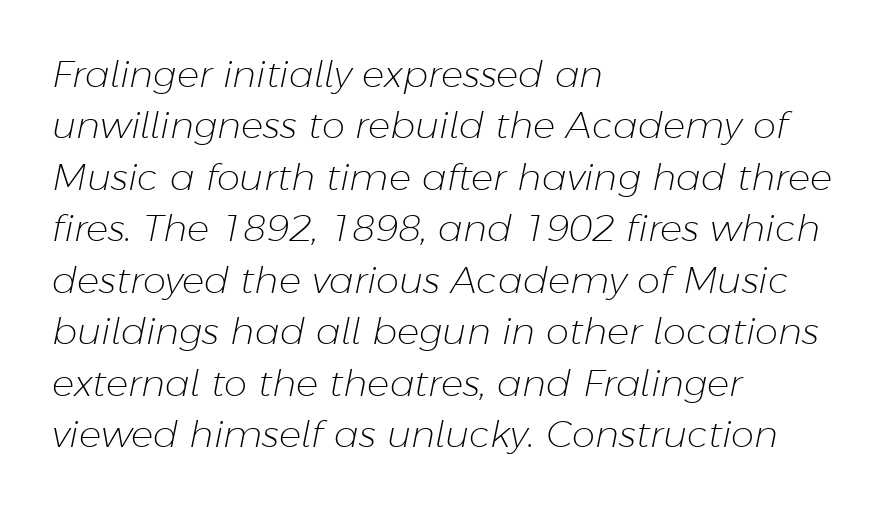
The whole block is typeset with a tilt. Is this a heavy cut? Hardly; it is regular or lighter. The lines in this sample share a left origin and differ only in where they stop. Inter-character spacing is left at the font's built-in metrics. The leading is moderate, giving the passage an even texture.
